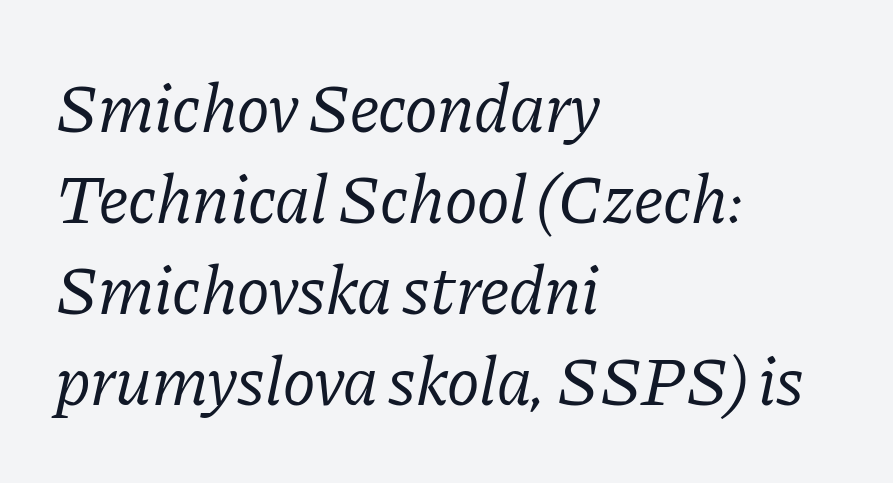
Style check: oblique. Weight: regular or lighter. The face used here is proportionally spaced, like ordinary book or web type. Each word holds together tightly as a unit, with standard inter-letter gaps. The lines are quadded left.
